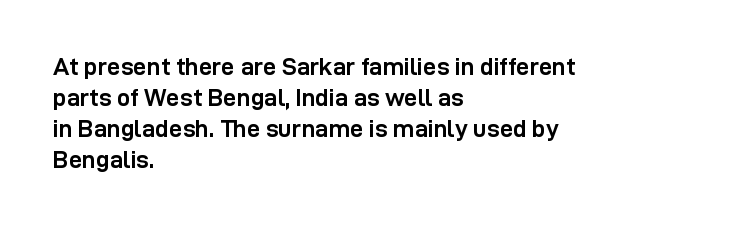
{"italic": "no", "bold": "yes", "underline": "no", "align": "left", "line_spacing": "normal", "line_spacing_ratio": 1.29, "letter_spacing": "normal", "letter_spacing_em": 0.0, "glyph_px": 24}
